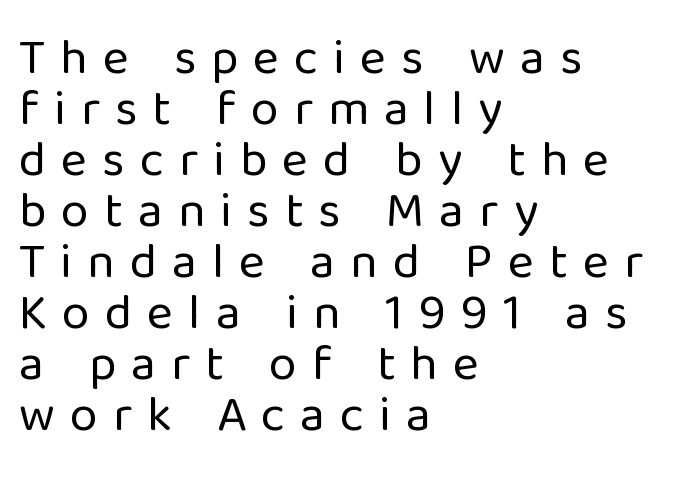
Q: Is the text bold? A: No.
Q: Is the text italic (slanted)? A: No, it is upright.
Q: Is the typeface a serif or a sans-serif typeface? A: Sans-serif.
Q: Is the text underlined? A: No.
Q: How is the paragraph aligned? A: Left-aligned.
Q: Is the spacing between letters normal or unusually wide? A: Unusually wide.
Q: Is the spacing between lines tight, normal or loose? A: Tight.
Q: Width (condensed, normal, or wide)? A: Normal.
Q: Stroke contrast? A: Low.
Q: x-height? A: Medium.
Q: Monospaced? A: No.
